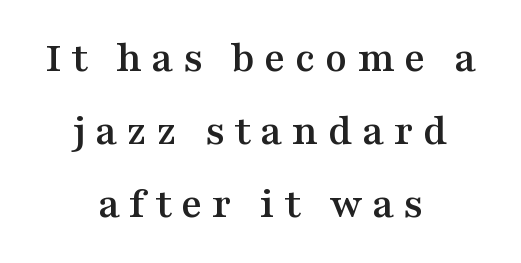
The image shows 45 px wide serif type, upright; set centered, normal line spacing (1.62x), unusually wide letter spacing (+0.21 em), not underlined; medium stroke contrast and a medium x-height.
